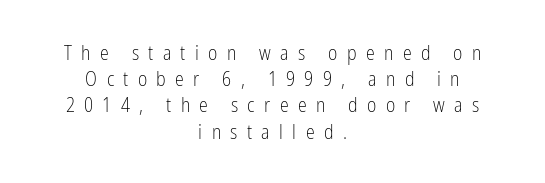
The image shows 20 px text type, upright; set centered, normal line spacing (1.31x), unusually wide letter spacing (+0.47 em), not underlined.
